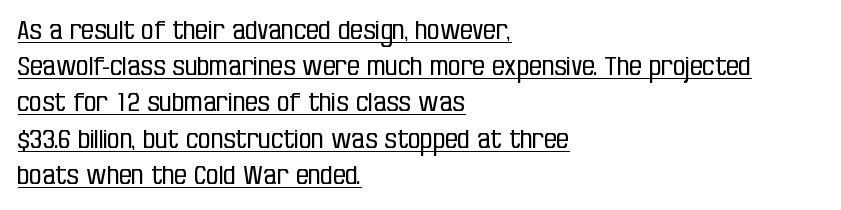
Every stem runs plumb, perpendicular to the baseline. You can see a thin bar hugging the bottom of the glyphs. The rendering keeps characters at their native spacing. A classic flush-left, rag-right setting is used for this passage.
